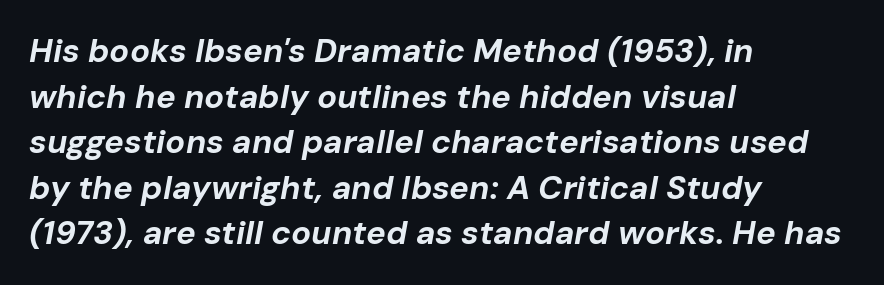
The image shows 33 px bold type, italic (leaning right); set left-aligned, normal line spacing (1.38x), normal letter spacing, not underlined; low stroke contrast and a medium x-height.
